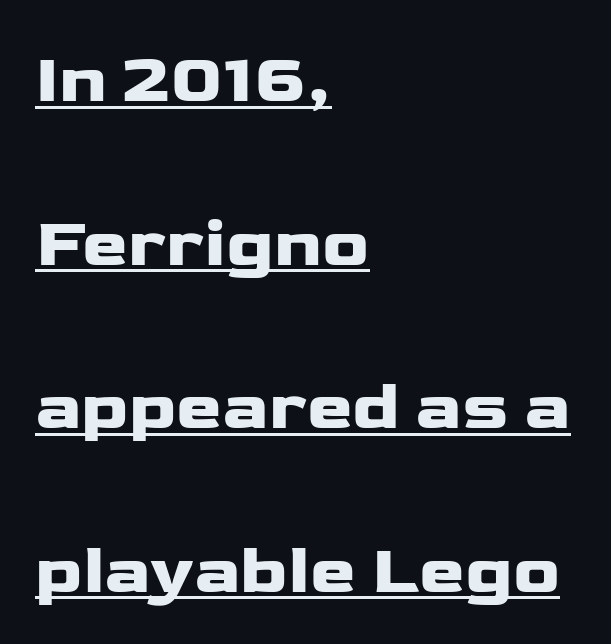
Q: Is the text italic (slanted)? A: No, it is upright.
Q: Is the typeface a serif or a sans-serif typeface? A: Sans-serif.
Q: Is the text underlined? A: Yes.
Q: How is the paragraph aligned? A: Left-aligned.
Q: Is the spacing between letters normal or unusually wide? A: Normal.
Q: Is the spacing between lines tight, normal or loose? A: Loose.
Q: Width (condensed, normal, or wide)? A: Wide.
Q: Stroke contrast? A: Low.
Q: x-height? A: Medium.
Q: Monospaced? A: No.
